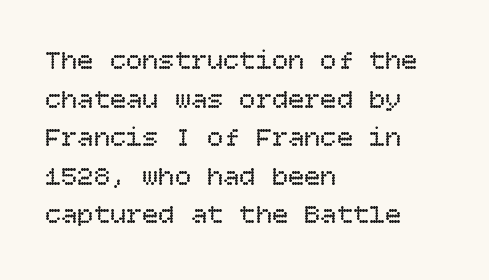
Stroke thickness stays within the range of a standard reading face or lighter. Notice how descenders clear the ascenders below comfortably — that's standard leading. There is no visible air inserted between adjacent glyphs. Casual observation: everything's shoved over to the left. The specimen omits any rule beneath the text block's lines. The letters stand straight up with perfectly vertical stems.
